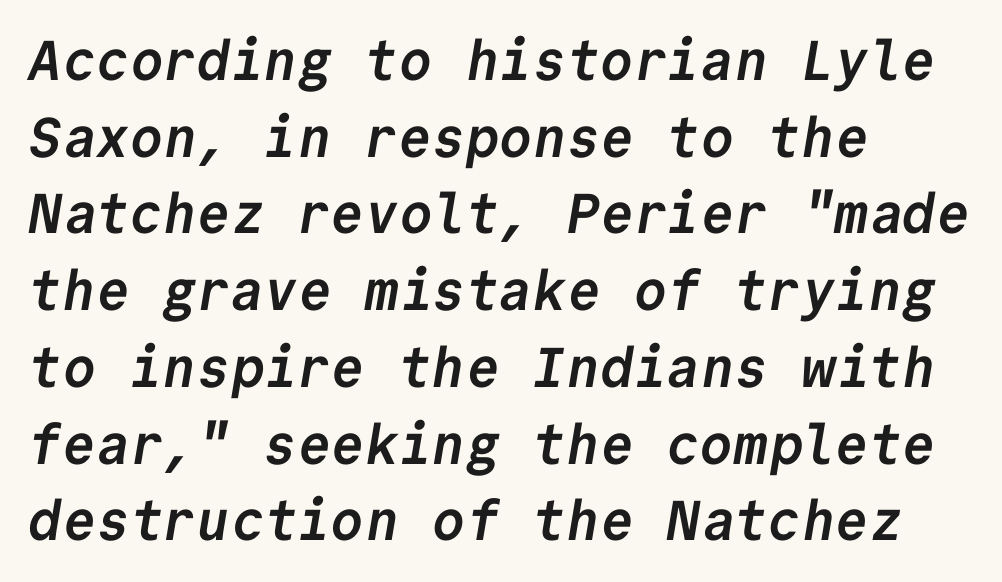
{"serif": "no", "bold": "yes", "weight": "semibold", "width": "normal", "stroke_contrast": "low", "x_height": "medium", "monospaced": "yes", "underline": "no", "align": "left", "line_spacing": "normal", "line_spacing_ratio": 1.37, "letter_spacing": "normal", "letter_spacing_em": 0.0, "glyph_px": 56}
